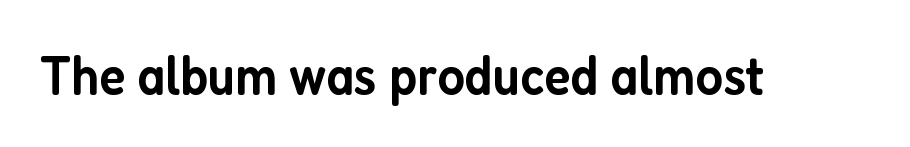
The image shows 56 px semibold, condensed sans-serif type, upright; set normal letter spacing, not underlined; low stroke contrast and a medium x-height.
